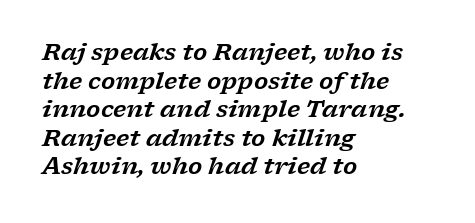
Q: Is the text italic (slanted)? A: Yes, it leans right by about 17 degrees.
Q: Is the text underlined? A: No.
Q: How is the paragraph aligned? A: Left-aligned.
Q: Is the spacing between letters normal or unusually wide? A: Normal.
